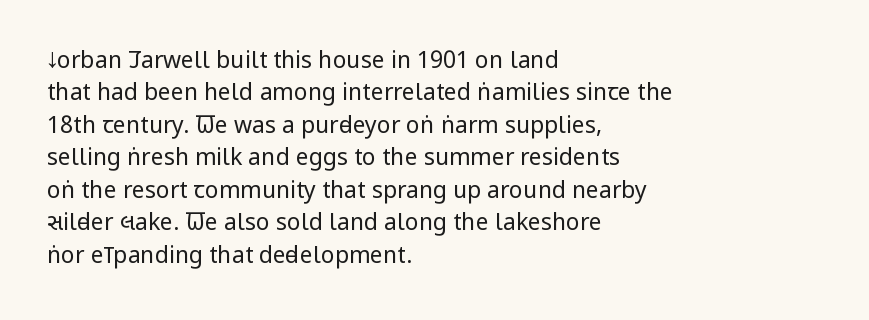
Q: Is the text bold? A: No.
Q: Is the text italic (slanted)? A: No, it is upright.
Q: Is the text underlined? A: No.
Q: How is the paragraph aligned? A: Left-aligned.
Q: Is the spacing between letters normal or unusually wide? A: Normal.
Q: Is the spacing between lines tight, normal or loose? A: Normal.
